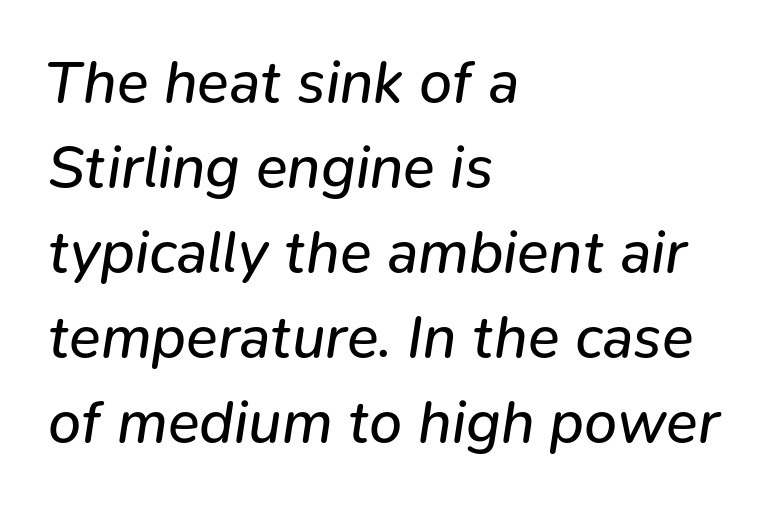
Q: Is the text bold? A: No.
Q: Is the text italic (slanted)? A: Yes, it leans right by about 9 degrees.
Q: Is the text underlined? A: No.
Q: How is the paragraph aligned? A: Left-aligned.
Q: Is the spacing between letters normal or unusually wide? A: Normal.
Q: Is the spacing between lines tight, normal or loose? A: Normal.
Q: Width (condensed, normal, or wide)? A: Normal.
Q: Stroke contrast? A: Low.
Q: x-height? A: Medium.
Q: Monospaced? A: No.
